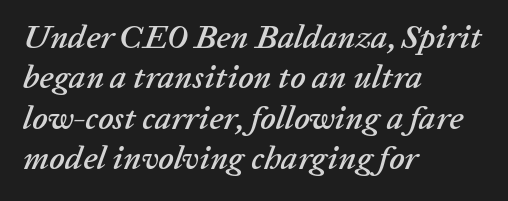
Q: Is the text italic (slanted)? A: Yes, it leans right by about 20 degrees.
Q: Is the text underlined? A: No.
Q: How is the paragraph aligned? A: Left-aligned.
Q: Is the spacing between letters normal or unusually wide? A: Normal.
Q: Width (condensed, normal, or wide)? A: Normal.
Q: Stroke contrast? A: Low.
Q: x-height? A: Medium.
Q: Monospaced? A: No.
